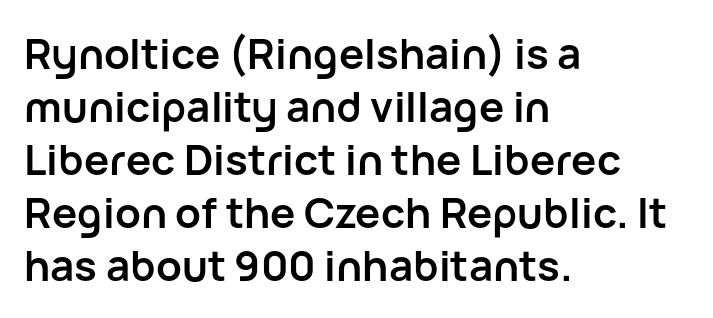
Q: Is the text bold? A: Yes.
Q: Is the text italic (slanted)? A: No, it is upright.
Q: Is the typeface a serif or a sans-serif typeface? A: Sans-serif.
Q: Is the text underlined? A: No.
Q: How is the paragraph aligned? A: Left-aligned.
Q: Is the spacing between letters normal or unusually wide? A: Normal.
Q: Is the spacing between lines tight, normal or loose? A: Normal.
Q: Width (condensed, normal, or wide)? A: Normal.
Q: Stroke contrast? A: Low.
Q: x-height? A: Medium.
Q: Monospaced? A: No.
